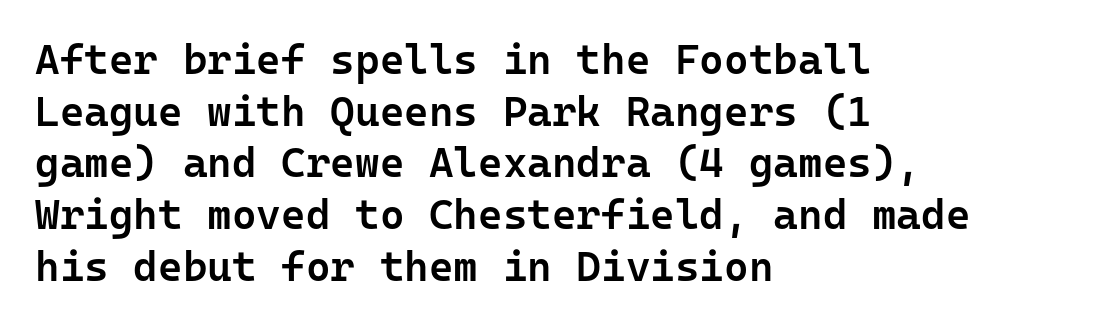
{"serif": "no", "italic": "no", "bold": "semi", "weight": "semibold", "width": "normal", "stroke_contrast": "low", "x_height": "medium", "monospaced": "yes", "underline": "no", "align": "left", "line_spacing_ratio": 1.23, "letter_spacing": "normal", "letter_spacing_em": 0.0, "glyph_px": 42}
